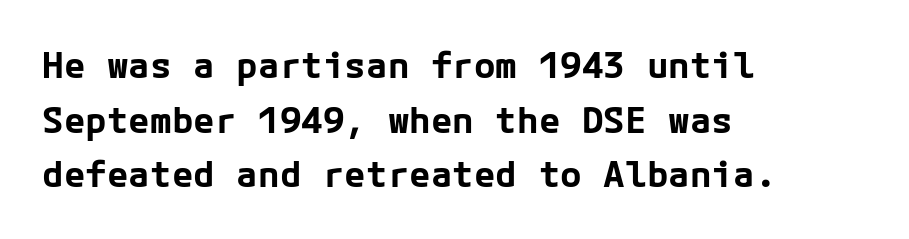
Q: Is the text bold? A: Yes.
Q: Is the text italic (slanted)? A: No, it is upright.
Q: Is the typeface a serif or a sans-serif typeface? A: Sans-serif.
Q: Is the text underlined? A: No.
Q: How is the paragraph aligned? A: Left-aligned.
Q: Is the spacing between letters normal or unusually wide? A: Normal.
Q: Is the spacing between lines tight, normal or loose? A: Normal.
Q: Width (condensed, normal, or wide)? A: Normal.
Q: Stroke contrast? A: Low.
Q: x-height? A: Medium.
